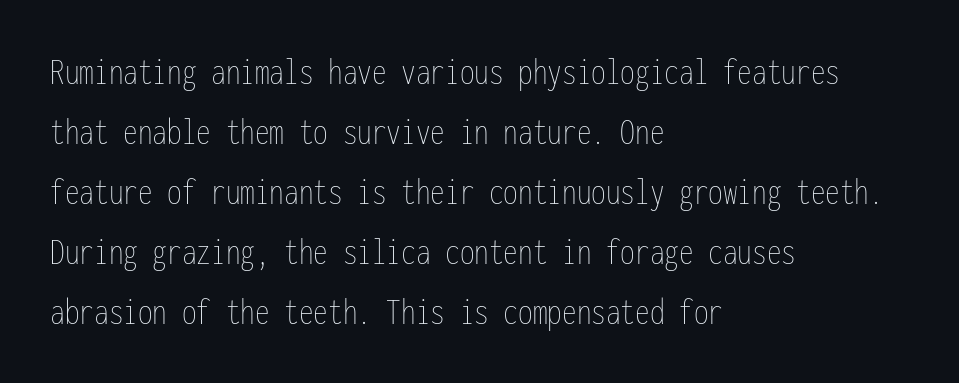
Q: Is the text bold? A: No.
Q: Is the text italic (slanted)? A: No, it is upright.
Q: Is the text underlined? A: No.
Q: How is the paragraph aligned? A: Left-aligned.
Q: Is the spacing between letters normal or unusually wide? A: Normal.
Q: Is the spacing between lines tight, normal or loose? A: Normal.
Q: Width (condensed, normal, or wide)? A: Condensed.
Q: Stroke contrast? A: Low.
Q: x-height? A: Medium.
Q: Monospaced? A: Yes.
